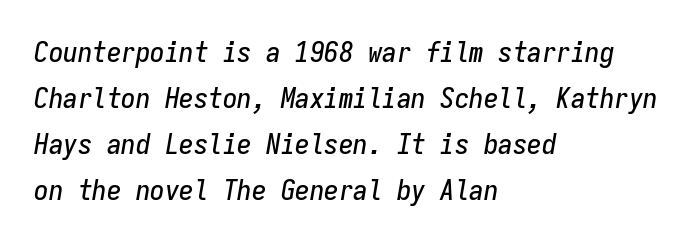
Q: Is the text italic (slanted)? A: Yes, it leans right by about 9 degrees.
Q: Is the text underlined? A: No.
Q: How is the paragraph aligned? A: Left-aligned.
Q: Is the spacing between letters normal or unusually wide? A: Normal.
Q: Is the spacing between lines tight, normal or loose? A: Normal.
Q: Width (condensed, normal, or wide)? A: Condensed.
Q: Stroke contrast? A: Low.
Q: x-height? A: Medium.
Q: Monospaced? A: Yes.
